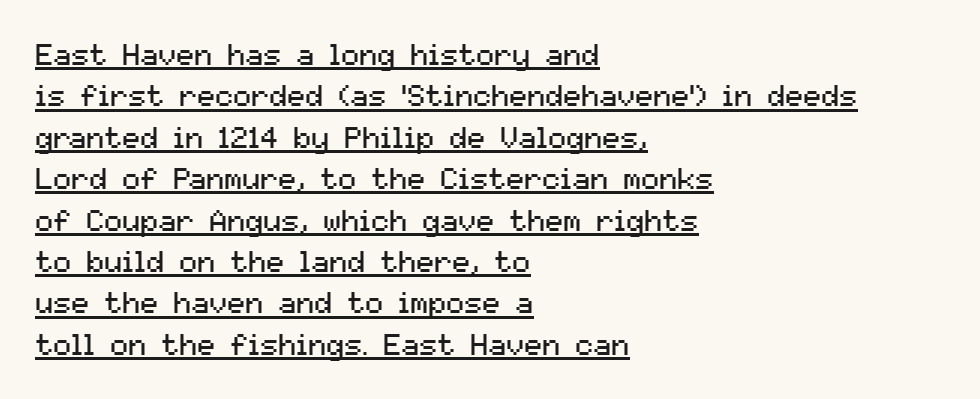
{"serif": "no", "italic": "no", "bold": "no", "weight": "regular", "width": "normal", "stroke_contrast": "medium", "x_height": "medium", "monospaced": "no", "underline": "yes", "align": "left", "line_spacing": "normal", "line_spacing_ratio": 1.38, "letter_spacing": "normal", "letter_spacing_em": 0.0, "glyph_px": 30}
